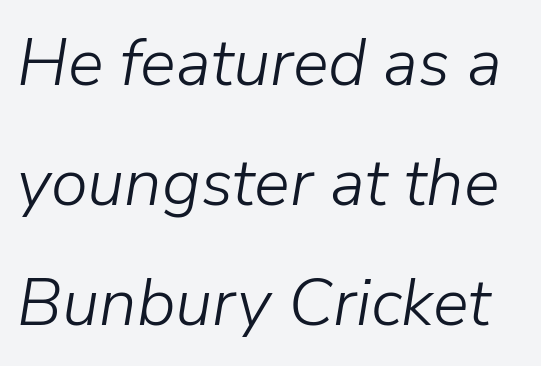
The image shows 67 px light type, italic (leaning right); set line spacing 1.79x, normal letter spacing, not underlined; low stroke contrast and a medium x-height.
